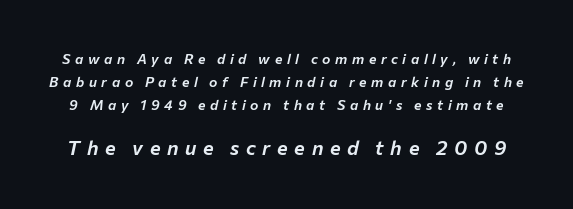
Q: Is the text italic (slanted)? A: Yes, it leans right by about 12 degrees.
Q: Is the text underlined? A: No.
Q: Is the spacing between letters normal or unusually wide? A: Unusually wide.
Q: Is the spacing between lines tight, normal or loose? A: Normal.
Q: Which block of text is set in a larger size, the first (top) or the second (bottom)? A: The second (bottom) one.
